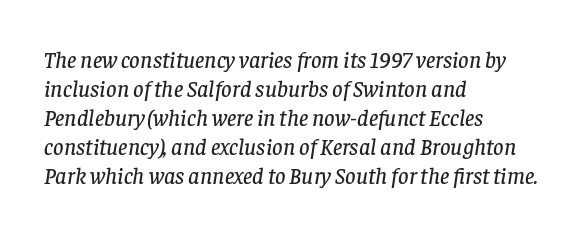
{"italic": "yes", "lean": "right", "slant_degrees": 8, "underline": "no", "align": "left", "line_spacing": "normal", "line_spacing_ratio": 1.26, "letter_spacing": "normal", "letter_spacing_em": 0.0, "glyph_px": 23}
